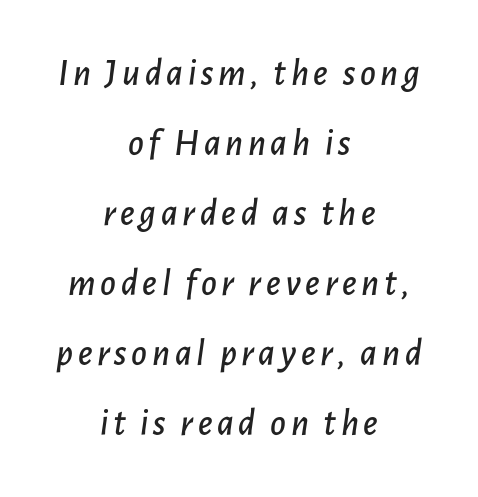
Descender tails drop into unmarked territory. These lines stack symmetrically, like a column narrowing and widening about its center. Think of a printed novel: that variable character pitch is what you see here. Posture: slanted.
